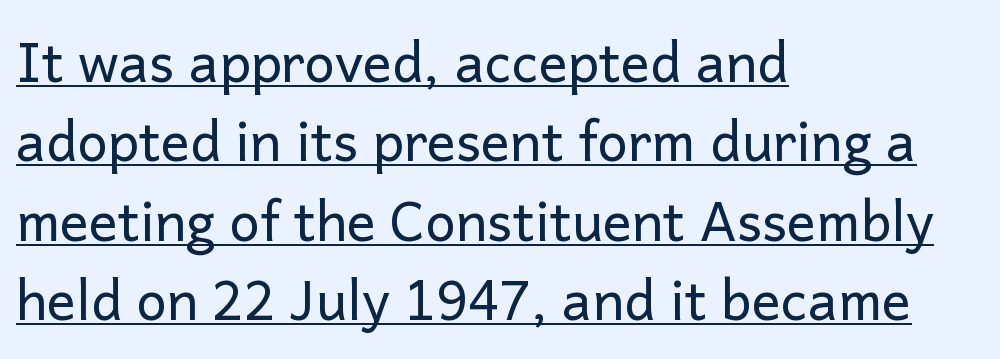
{"serif": "no", "italic": "no", "bold": "no", "weight": "regular", "width": "normal", "stroke_contrast": "low", "x_height": "medium", "monospaced": "no", "underline": "yes", "align": "left", "line_spacing": "normal", "line_spacing_ratio": 1.47, "letter_spacing": "normal", "letter_spacing_em": 0.0, "glyph_px": 54}
